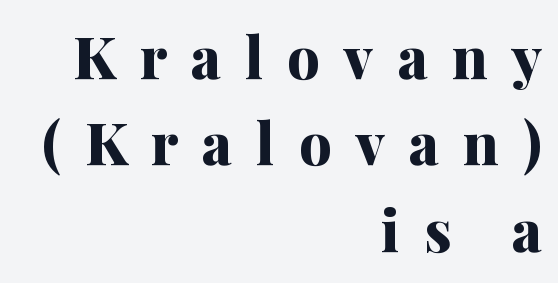
The image shows 58 px bold serif type, upright; set right-aligned, normal line spacing (1.49x), unusually wide letter spacing (+0.41 em), not underlined; medium stroke contrast and a medium x-height.
